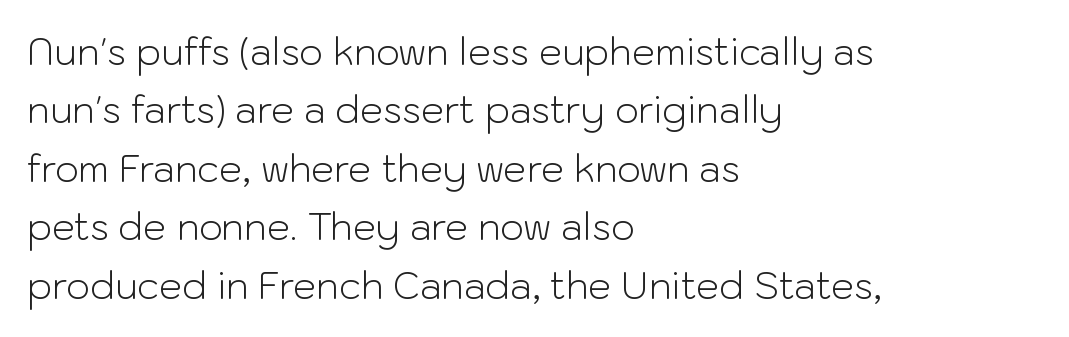
The image shows 37 px light sans-serif type, upright; set left-aligned, normal line spacing (1.58x), normal letter spacing, not underlined; low stroke contrast and a medium x-height.
